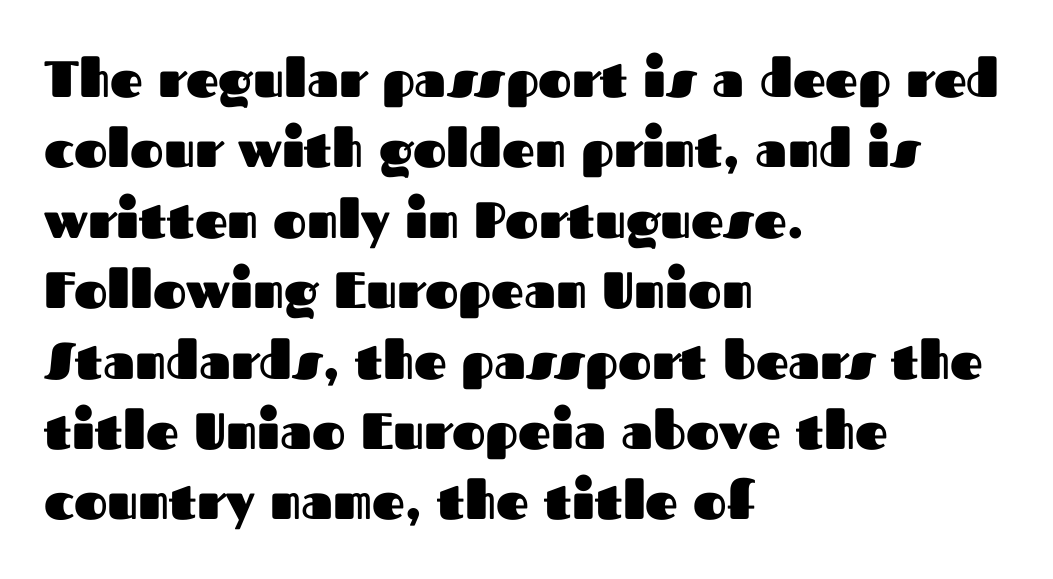
The image shows 51 px heavy sans-serif type, upright; set left-aligned, normal line spacing (1.38x), normal letter spacing, not underlined; medium stroke contrast and a medium x-height.
